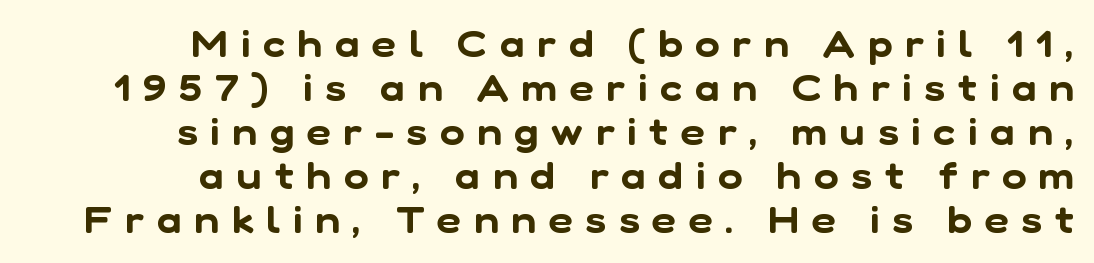
The image shows 37 px sans-serif type; set right-aligned, line spacing 1.19x, unusually wide letter spacing (+0.35 em), not underlined; low stroke contrast and a medium x-height.
